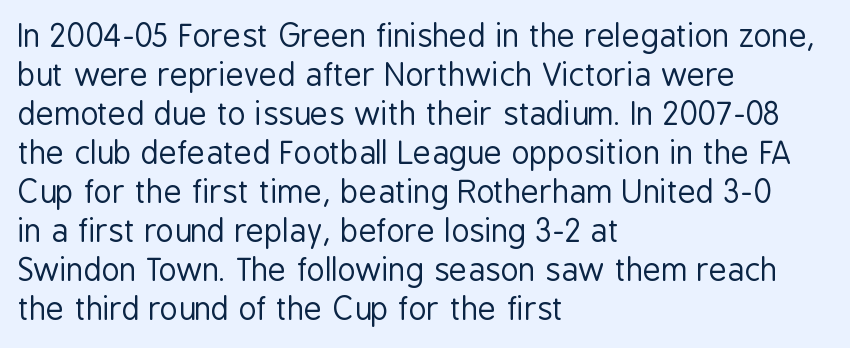
Q: Is the text bold? A: No.
Q: Is the text italic (slanted)? A: No, it is upright.
Q: Is the typeface a serif or a sans-serif typeface? A: Sans-serif.
Q: Is the text underlined? A: No.
Q: How is the paragraph aligned? A: Left-aligned.
Q: Is the spacing between letters normal or unusually wide? A: Normal.
Q: Is the spacing between lines tight, normal or loose? A: Normal.
Q: Width (condensed, normal, or wide)? A: Condensed.
Q: Stroke contrast? A: Low.
Q: x-height? A: Medium.
Q: Monospaced? A: No.
